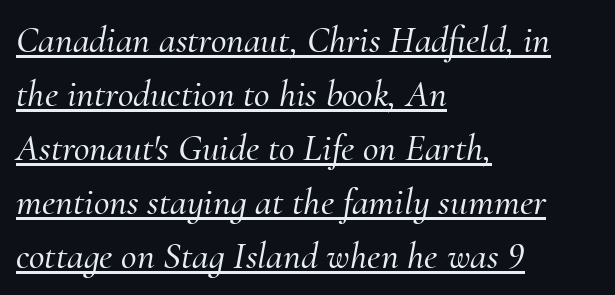
Q: Is the text italic (slanted)? A: Yes, it leans right by about 10 degrees.
Q: Is the typeface a serif or a sans-serif typeface? A: Serif.
Q: Is the text underlined? A: Yes.
Q: How is the paragraph aligned? A: Left-aligned.
Q: Is the spacing between letters normal or unusually wide? A: Normal.
Q: Is the spacing between lines tight, normal or loose? A: Normal.
Q: Width (condensed, normal, or wide)? A: Normal.
Q: Stroke contrast? A: Medium.
Q: x-height? A: Small.
Q: Monospaced? A: No.
